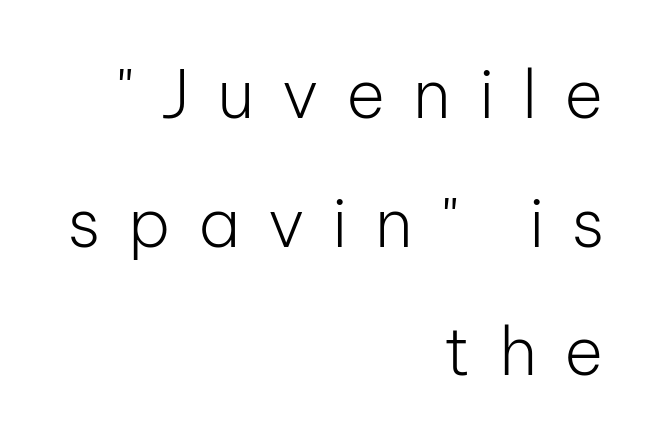
Q: Is the text bold? A: No.
Q: Is the text italic (slanted)? A: No, it is upright.
Q: Is the typeface a serif or a sans-serif typeface? A: Sans-serif.
Q: Is the text underlined? A: No.
Q: How is the paragraph aligned? A: Right-aligned.
Q: Is the spacing between letters normal or unusually wide? A: Unusually wide.
Q: Is the spacing between lines tight, normal or loose? A: Loose.
Q: Width (condensed, normal, or wide)? A: Normal.
Q: Stroke contrast? A: Low.
Q: x-height? A: Medium.
Q: Monospaced? A: No.
